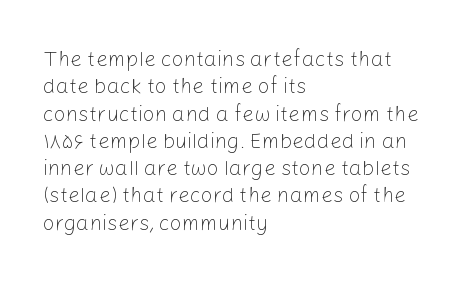
{"italic": "no", "bold": "no", "underline": "no", "align": "left", "line_spacing": "normal", "line_spacing_ratio": 1.3, "letter_spacing": "normal", "letter_spacing_em": 0.0, "glyph_px": 21}
